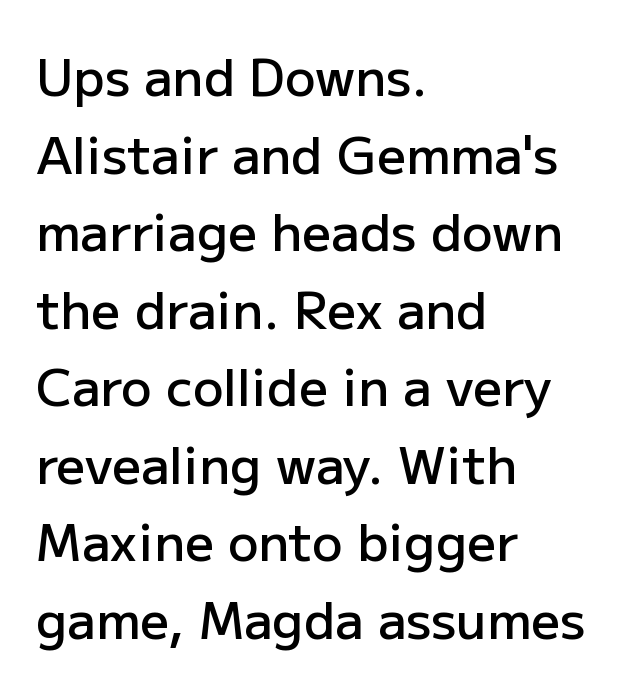
{"serif": "no", "italic": "no", "bold": "semi", "weight": "semibold", "width": "normal", "stroke_contrast": "low", "x_height": "medium", "monospaced": "no", "underline": "no", "align": "left", "line_spacing": "normal", "line_spacing_ratio": 1.52, "letter_spacing": "normal", "letter_spacing_em": 0.0, "glyph_px": 51}
